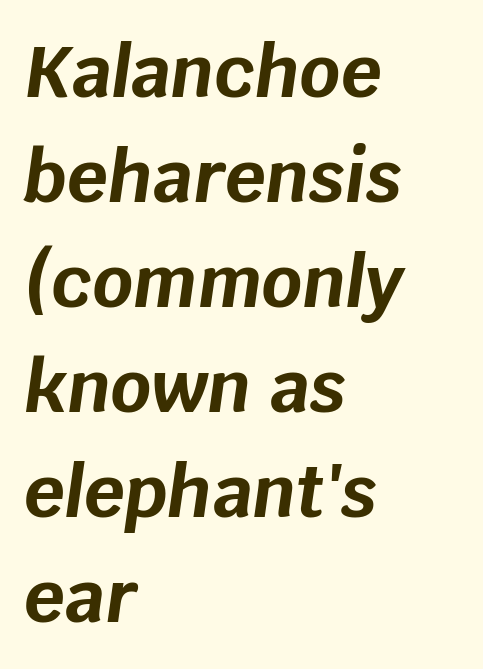
Q: Is the text bold? A: Yes.
Q: Is the text italic (slanted)? A: Yes, it leans right by about 8 degrees.
Q: Is the text underlined? A: No.
Q: How is the paragraph aligned? A: Left-aligned.
Q: Is the spacing between letters normal or unusually wide? A: Normal.
Q: Is the spacing between lines tight, normal or loose? A: Normal.
Q: Width (condensed, normal, or wide)? A: Normal.
Q: Stroke contrast? A: Low.
Q: x-height? A: Large.
Q: Monospaced? A: No.
